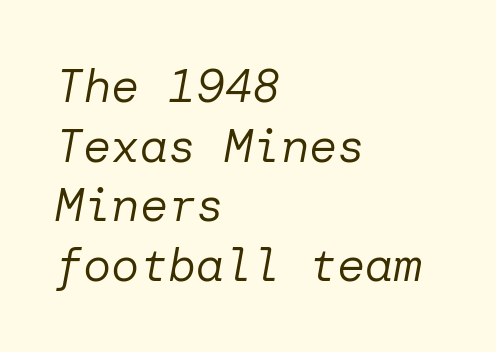
Line starts are locked; line ends wander. Bare-footed words on every line. There is no visible air inserted between adjacent glyphs. Stroke mass is kept to a normal reading level or below.
